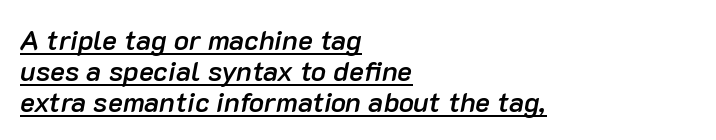
The image shows 28 px semibold type, italic (leaning right); set left-aligned, tight line spacing (1.1x), normal letter spacing, underlined; low stroke contrast and a medium x-height.
